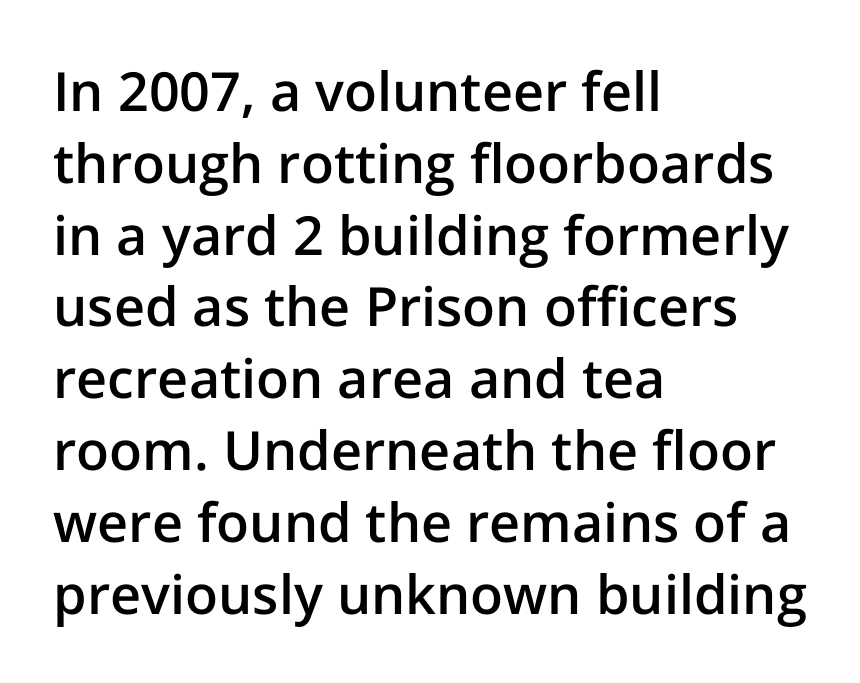
The rendering shows plain stroke endings on the letterforms — a sans-serif design. Normally led — the rows are evenly, conventionally spaced. The typography opts for an upright posture over an oblique one. Tracking value appears to be zero — textbook default spacing. As a designer I'd log this as weight 600, semibold.
